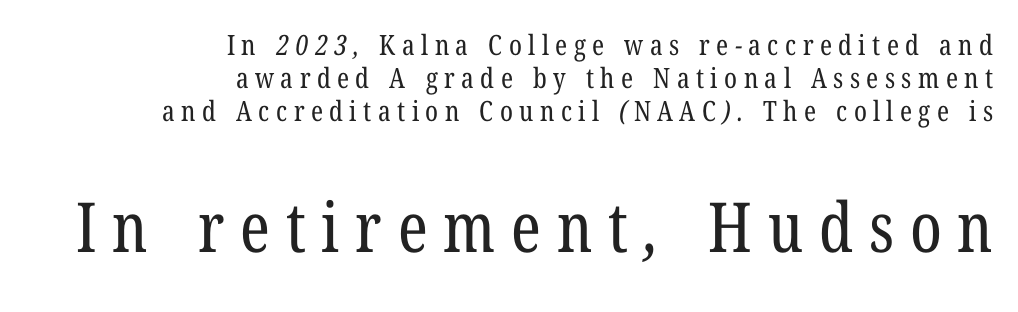
Is the block centered? No — it sits flush against the right margin. Here the second block reads like a headline and the first like body copy. No letter is thick-stroked: the sample isn't bold. Note the varied advance widths — an 'i' is clearly narrower than an 'm'. Font category for this specimen: serif.
